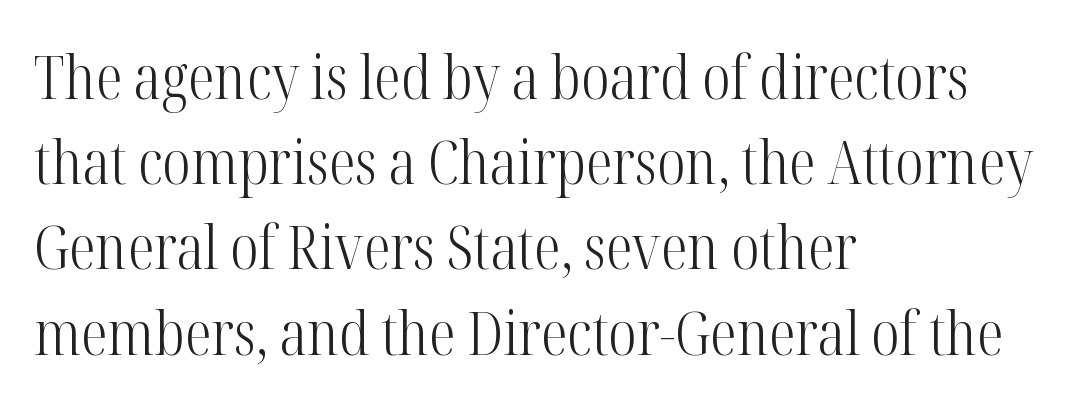
{"serif": "yes", "italic": "no", "bold": "no", "weight": "light", "width": "condensed", "stroke_contrast": "high", "x_height": "medium", "monospaced": "no", "underline": "no", "align": "left", "line_spacing": "normal", "line_spacing_ratio": 1.42, "letter_spacing": "normal", "letter_spacing_em": 0.0, "glyph_px": 60}
